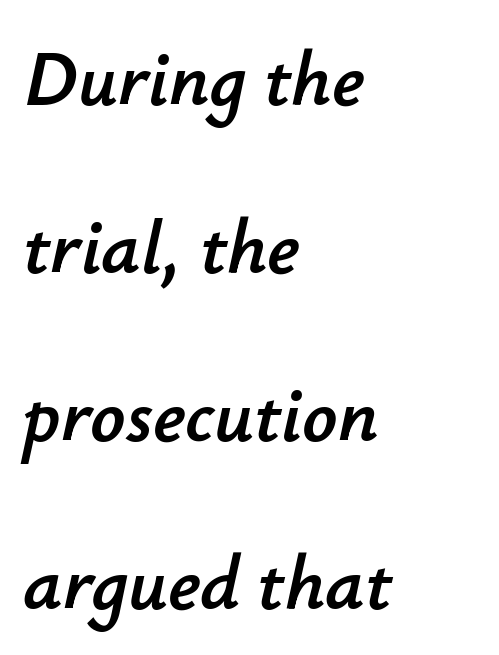
The image shows 77 px text type, italic (leaning right); set left-aligned, loose line spacing (2.18x), normal letter spacing, not underlined; low stroke contrast and a small x-height.
